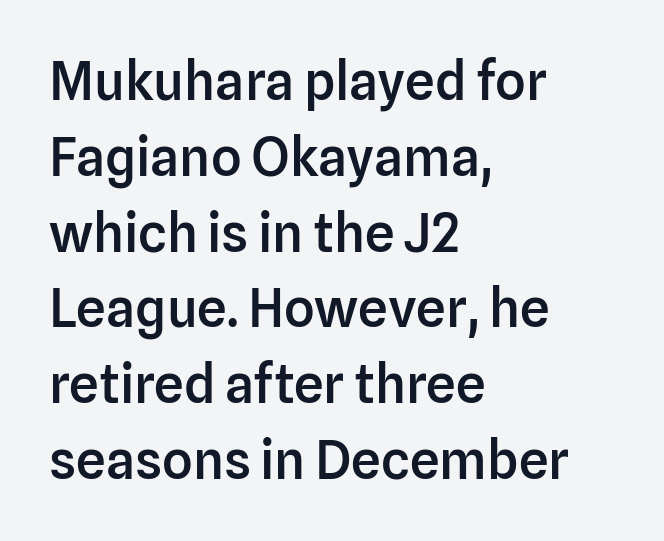
{"serif": "no", "italic": "no", "bold": "semi", "weight": "semibold", "width": "normal", "stroke_contrast": "low", "x_height": "medium", "monospaced": "no", "underline": "no", "align": "left", "line_spacing": "normal", "line_spacing_ratio": 1.43, "letter_spacing": "normal", "letter_spacing_em": 0.0, "glyph_px": 53}
